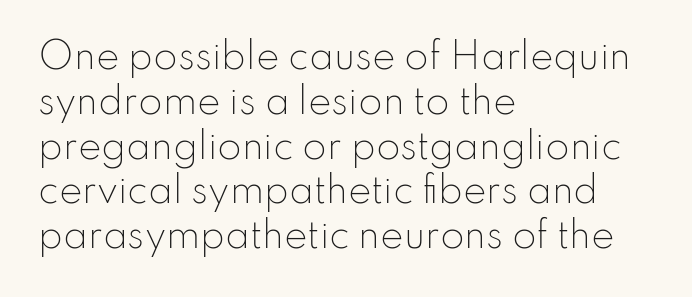
{"serif": "no", "italic": "no", "bold": "no", "weight": "light", "width": "normal", "stroke_contrast": "low", "x_height": "small", "monospaced": "no", "underline": "no", "align": "left", "line_spacing": "normal", "line_spacing_ratio": 1.28, "letter_spacing": "normal", "letter_spacing_em": 0.0, "glyph_px": 35}
